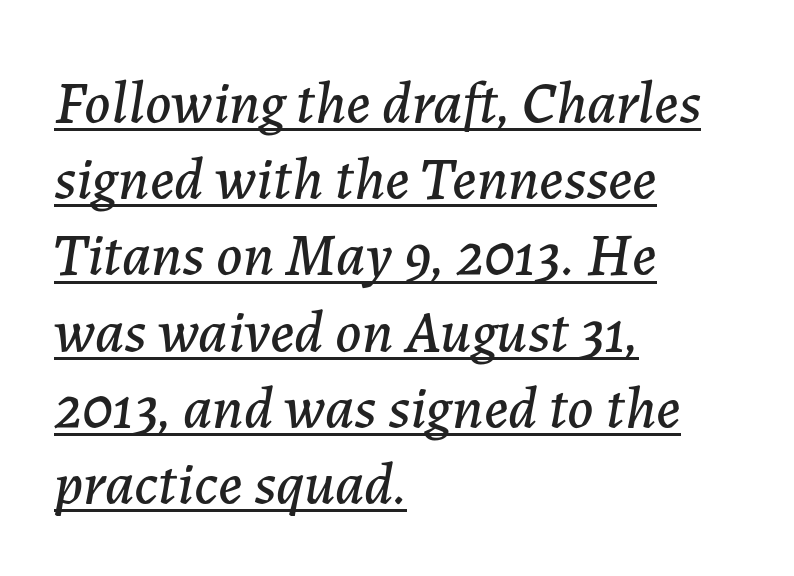
Does the leading feel generous? No, just average. Slanted lettering throughout. Proportional: the letters do not fall into vertical columns. You could call the tracking neutral — neither tight nor loose.
